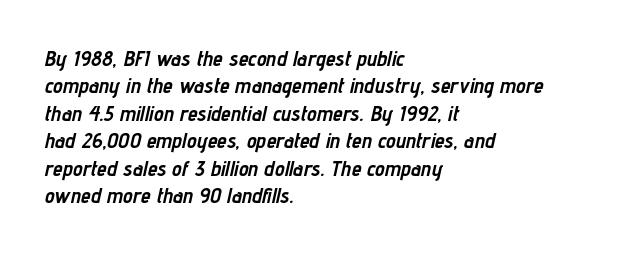
{"italic": "yes", "lean": "right", "slant_degrees": 12, "bold": "yes", "underline": "no", "align": "left", "line_spacing": "normal", "line_spacing_ratio": 1.25, "letter_spacing": "normal", "letter_spacing_em": 0.0, "glyph_px": 22}
